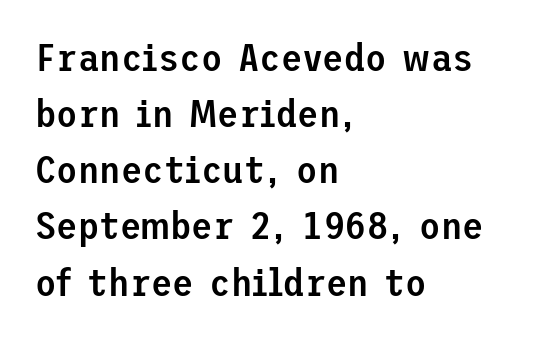
The image shows 39 px semibold sans-serif type, upright; set left-aligned, normal line spacing (1.44x), normal letter spacing, not underlined; low stroke contrast and a medium x-height.
